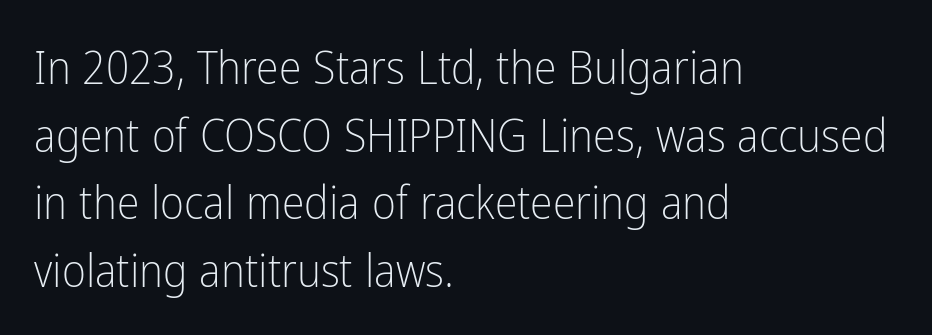
{"serif": "no", "italic": "no", "bold": "no", "weight": "light", "width": "condensed", "stroke_contrast": "low", "x_height": "medium", "monospaced": "no", "underline": "no", "align": "left", "line_spacing": "normal", "line_spacing_ratio": 1.47, "letter_spacing": "normal", "letter_spacing_em": 0.0, "glyph_px": 46}
